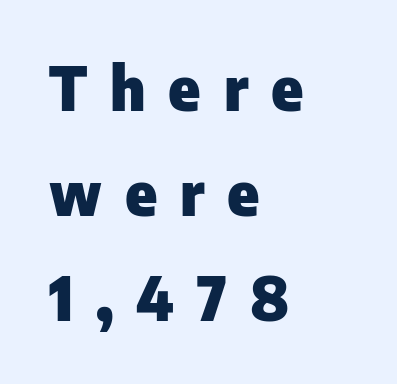
The image shows 60 px heavy sans-serif type, upright; set left-aligned, line spacing 1.75x, unusually wide letter spacing (+0.38 em), not underlined; low stroke contrast and a medium x-height.
